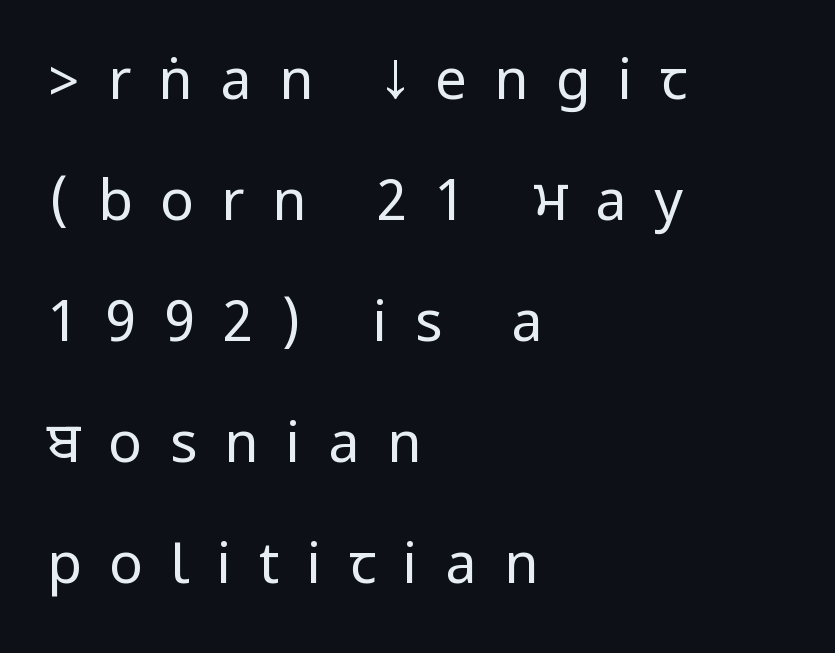
Q: Is the text bold? A: No.
Q: Is the text italic (slanted)? A: No, it is upright.
Q: Is the typeface a serif or a sans-serif typeface? A: Sans-serif.
Q: Is the text underlined? A: No.
Q: How is the paragraph aligned? A: Left-aligned.
Q: Is the spacing between letters normal or unusually wide? A: Unusually wide.
Q: Is the spacing between lines tight, normal or loose? A: Loose.
Q: Width (condensed, normal, or wide)? A: Condensed.
Q: Stroke contrast? A: Low.
